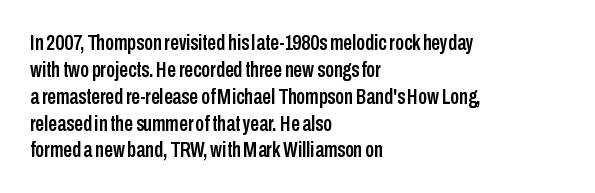
Q: Is the text italic (slanted)? A: No, it is upright.
Q: Is the text underlined? A: No.
Q: How is the paragraph aligned? A: Left-aligned.
Q: Is the spacing between letters normal or unusually wide? A: Normal.
